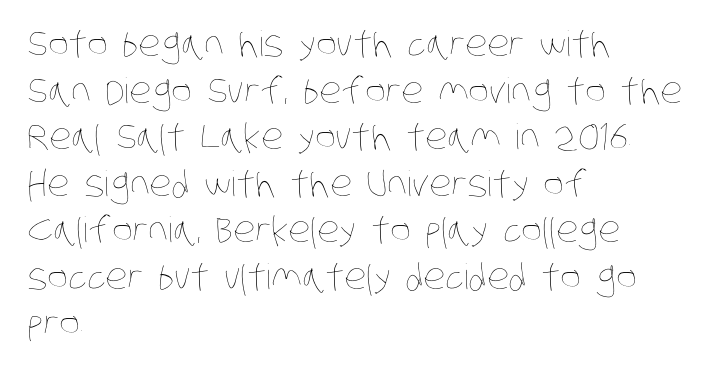
A typesetter would call this proportional, since set widths differ per character. A typesetter would call this leading conventional body-copy spacing. Inter-character spacing is left at the font's built-in metrics. This is not heavy type; no bold has been used. Teacher's note: observe the even left margin — that is flush-left alignment.
